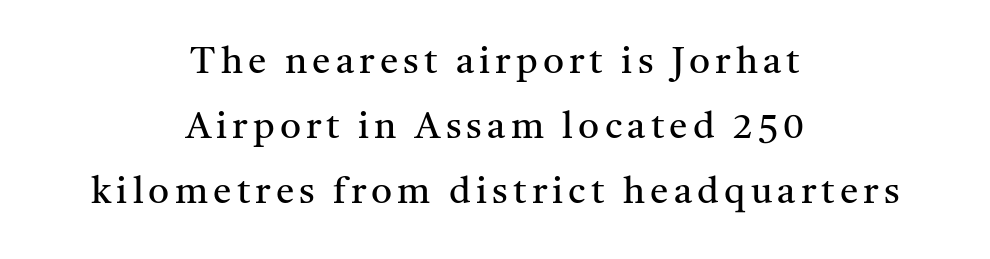
The image shows 37 px regular-weight serif type, upright; set centered, line spacing 1.76x, not underlined; medium stroke contrast and a medium x-height.
